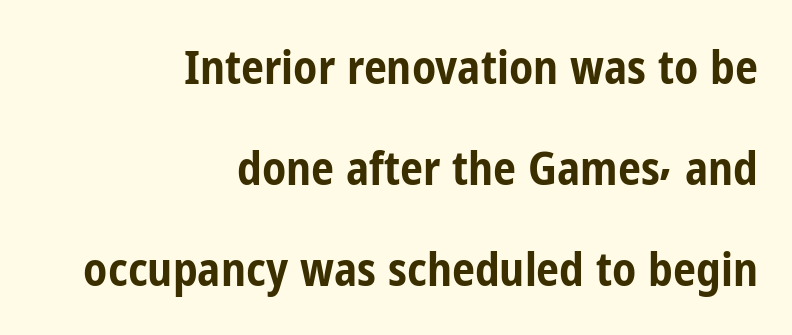
The compositor pushed each line to the right boundary. The passage shown is emphatically bold. Posture: upright roman. Are there feet on the stems? There aren't — it's a sans. Loosely led — the rows are spread out. The space beneath each line is pristine and unruled.
